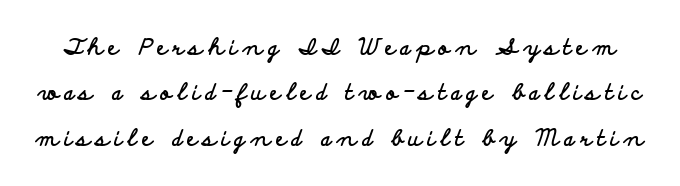
Emphasis by weight is at full strength: bold. The horizontal fit of the characters is loose and conspicuously gappy. Is there much room between lines? Yes — plenty of vertical air separates them.
